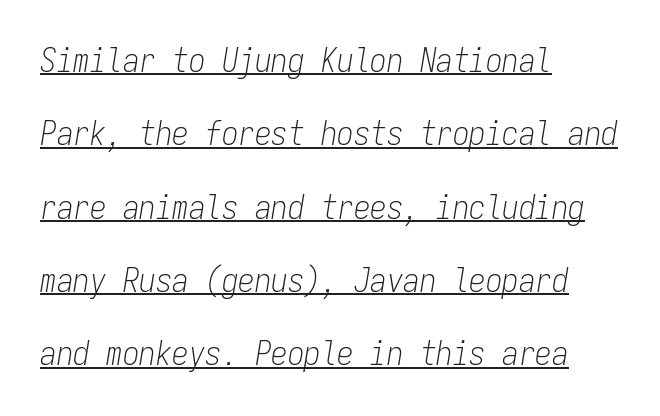
A typesetter would call this monospace, since all characters share one set width. Counters stay open thanks to moderate or lighter strokes. The string is rendered with underlining switched on. This sample is left-justified, so line endings fall wherever the words run out. This block would shrink considerably if given ordinary leading; it's expanded now.
